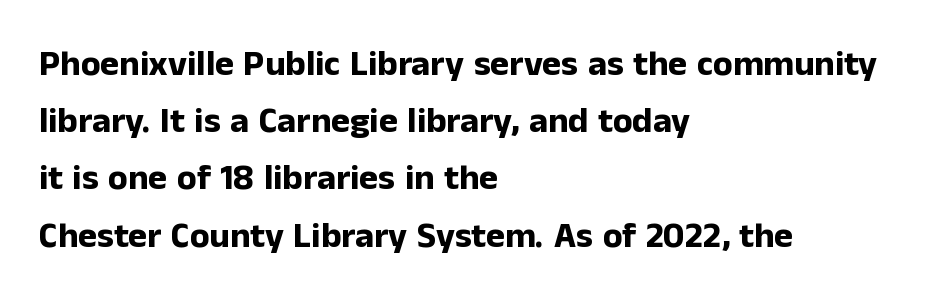
Q: Is the text bold? A: Yes.
Q: Is the text italic (slanted)? A: No, it is upright.
Q: Is the typeface a serif or a sans-serif typeface? A: Sans-serif.
Q: Is the text underlined? A: No.
Q: How is the paragraph aligned? A: Left-aligned.
Q: Is the spacing between letters normal or unusually wide? A: Normal.
Q: Is the spacing between lines tight, normal or loose? A: Normal.
Q: Width (condensed, normal, or wide)? A: Normal.
Q: Stroke contrast? A: Low.
Q: x-height? A: Medium.
Q: Monospaced? A: No.
